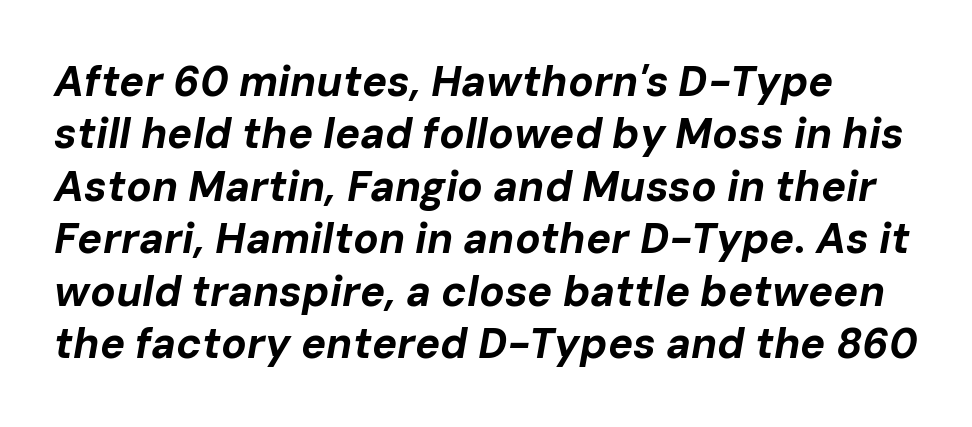
Honestly, the row spacing looks completely unremarkable. Spacing verdict: proportional, widths tailored to each character. Rule under the text: the space is simply empty. Every letter is thick-stroked: bold, no question. It's the slanting kind of type.
